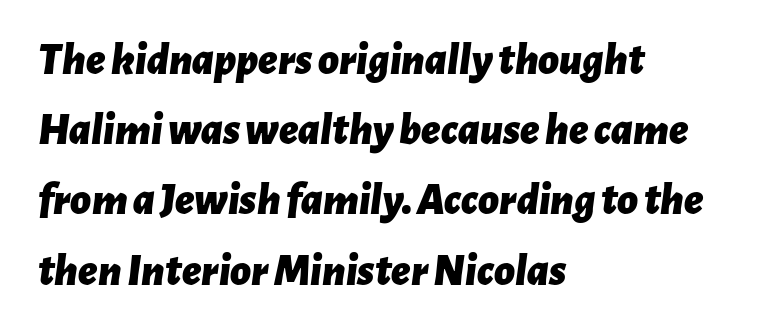
The image shows 45 px bold type, italic (leaning right); set left-aligned, normal line spacing (1.56x), normal letter spacing, not underlined; low stroke contrast and a medium x-height.
